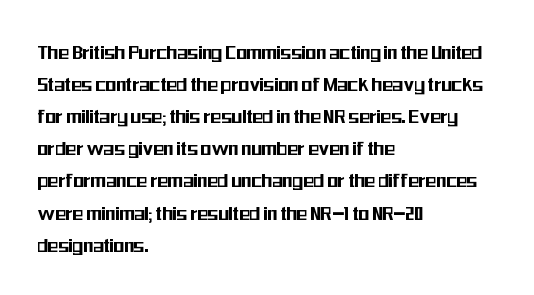
These lines were composed using upright roman letters. If you drew a ruler down the left edge, every line would touch it. In terms of leading, this rendering sits right in the middle. These lines keep a tight, regular rhythm from letter to letter. The glyphs are unaccompanied by any horizontal stroke below them.
